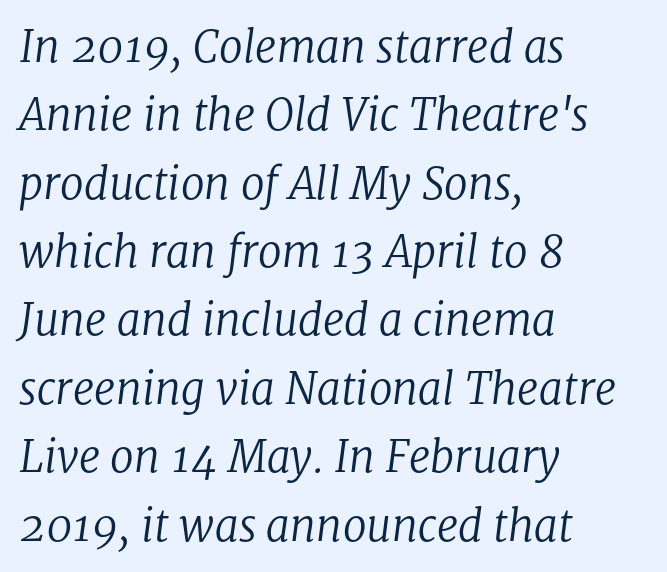
The image shows 43 px regular-weight serif type, italic (leaning right); set left-aligned, normal line spacing (1.59x), normal letter spacing, not underlined; low stroke contrast and a medium x-height.
